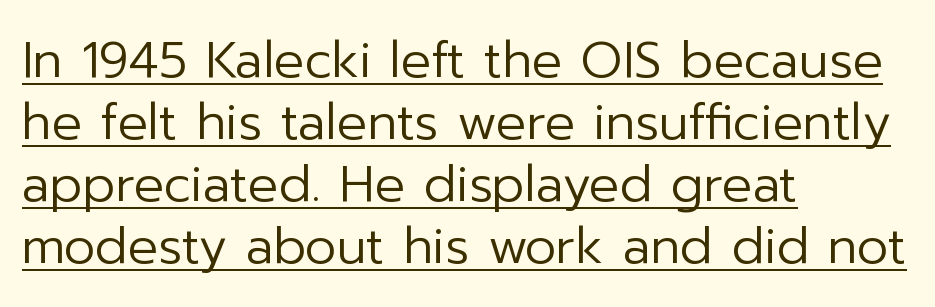
Q: Is the text bold? A: No.
Q: Is the text italic (slanted)? A: No, it is upright.
Q: Is the typeface a serif or a sans-serif typeface? A: Sans-serif.
Q: Is the text underlined? A: Yes.
Q: How is the paragraph aligned? A: Left-aligned.
Q: Is the spacing between letters normal or unusually wide? A: Normal.
Q: Width (condensed, normal, or wide)? A: Normal.
Q: Stroke contrast? A: Low.
Q: x-height? A: Medium.
Q: Monospaced? A: No.
